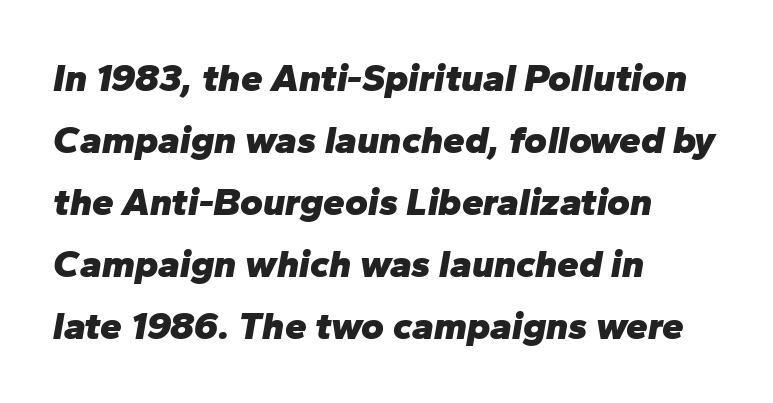
{"italic": "yes", "lean": "right", "slant_degrees": 10, "bold": "yes", "weight": "heavy", "width": "normal", "stroke_contrast": "low", "x_height": "medium", "monospaced": "no", "underline": "no", "align": "left", "line_spacing": "normal", "line_spacing_ratio": 1.59, "letter_spacing": "normal", "letter_spacing_em": 0.0, "glyph_px": 39}
